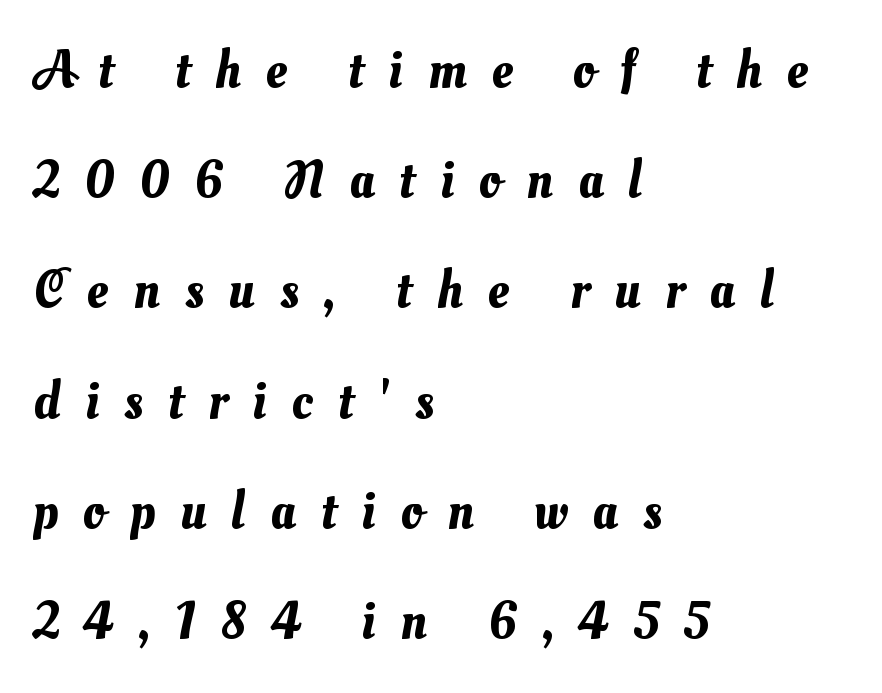
The image shows 53 px text type; set left-aligned, loose line spacing (2.08x), unusually wide letter spacing (+0.47 em), not underlined; medium stroke contrast and a small x-height.
